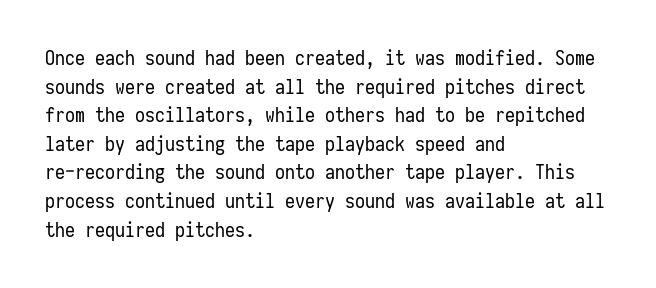
Q: Is the text bold? A: No.
Q: Is the text italic (slanted)? A: No, it is upright.
Q: Is the text underlined? A: No.
Q: How is the paragraph aligned? A: Left-aligned.
Q: Is the spacing between letters normal or unusually wide? A: Normal.
Q: Is the spacing between lines tight, normal or loose? A: Normal.
